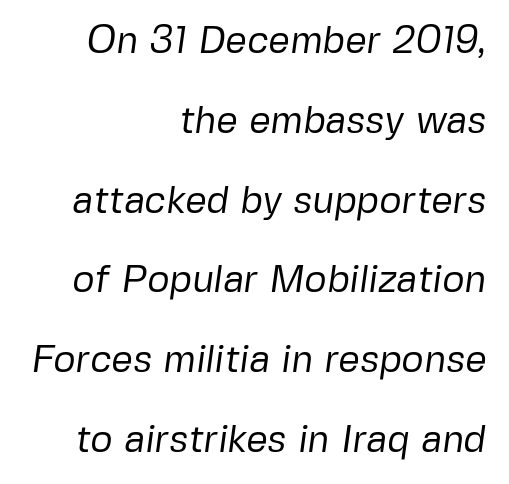
Q: Is the text bold? A: No.
Q: Is the typeface a serif or a sans-serif typeface? A: Sans-serif.
Q: Is the text underlined? A: No.
Q: How is the paragraph aligned? A: Right-aligned.
Q: Is the spacing between letters normal or unusually wide? A: Normal.
Q: Is the spacing between lines tight, normal or loose? A: Loose.
Q: Width (condensed, normal, or wide)? A: Normal.
Q: Stroke contrast? A: Low.
Q: x-height? A: Medium.
Q: Monospaced? A: No.
